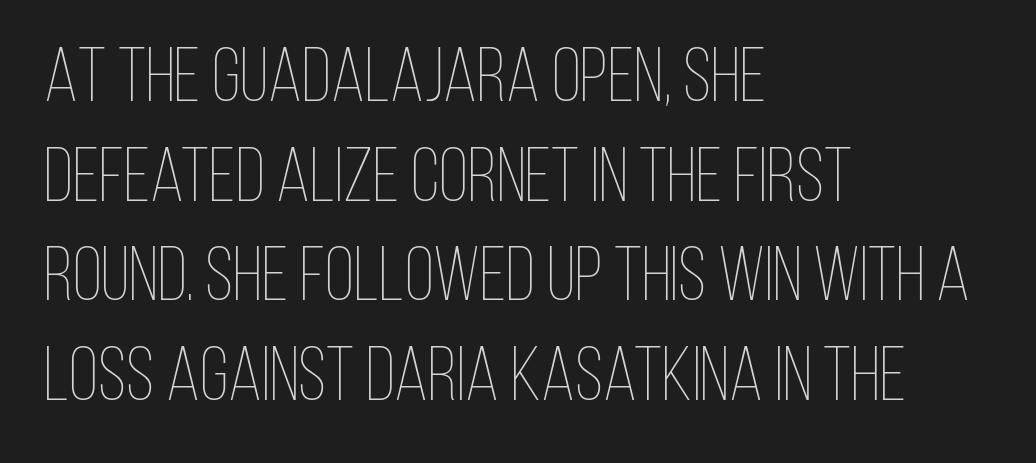
The image shows 76 px thin, condensed type, upright; set left-aligned, normal line spacing (1.31x), normal letter spacing, not underlined; low stroke contrast and a large x-height.
